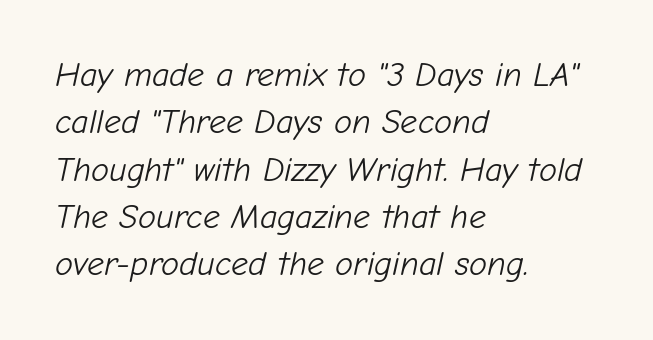
{"italic": "yes", "lean": "right", "slant_degrees": 12, "bold": "no", "weight": "light", "width": "normal", "stroke_contrast": "low", "x_height": "medium", "monospaced": "no", "underline": "no", "align": "left", "line_spacing": "normal", "line_spacing_ratio": 1.39, "letter_spacing": "normal", "letter_spacing_em": 0.0, "glyph_px": 34}
